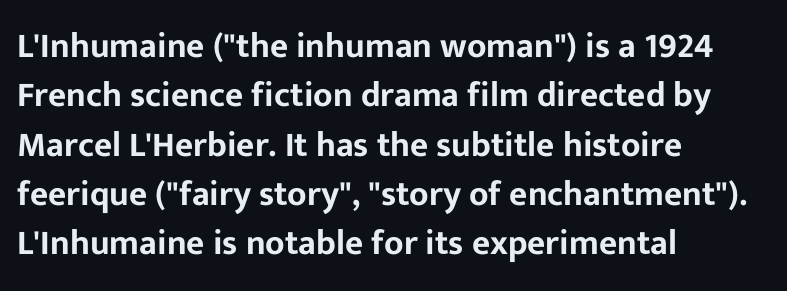
The image shows 35 px sans-serif type, upright; set left-aligned, normal line spacing (1.41x), normal letter spacing, not underlined; low stroke contrast and a medium x-height.
